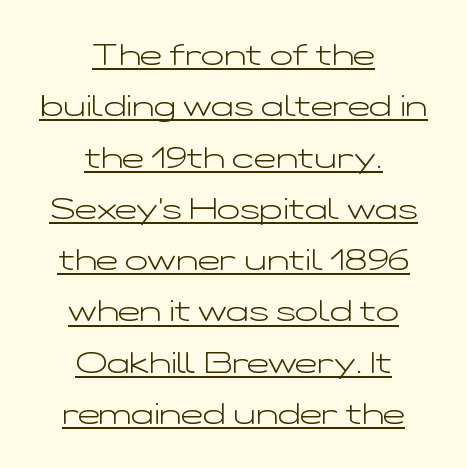
This sample uses an upright cut, with every glyph sitting square on the baseline. A typesetter would call this proportional, since set widths differ per character. Line starts and ends both wander, symmetrically. Is this a heavy cut? Hardly; it is regular or lighter.
